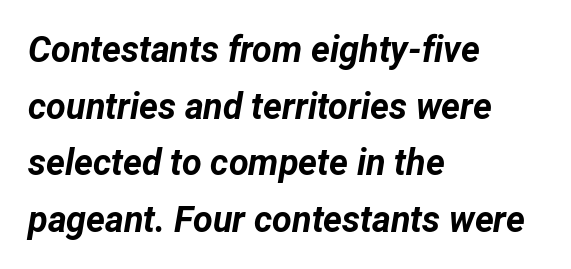
The image shows 36 px bold type, italic (leaning right); set left-aligned, normal line spacing (1.57x), normal letter spacing, not underlined; low stroke contrast and a medium x-height.
